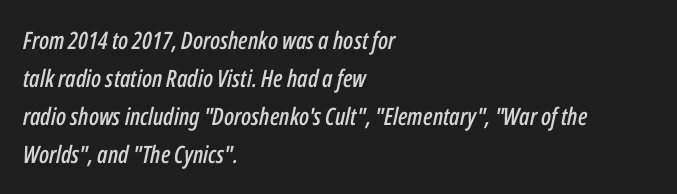
The image shows 24 px text type, italic (leaning right); set left-aligned, normal line spacing (1.58x), normal letter spacing, not underlined.
